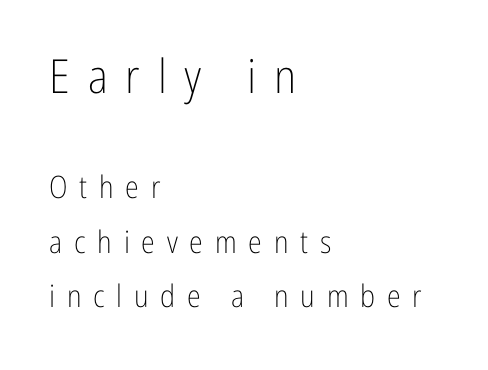
Q: Is the text bold? A: No.
Q: Is the text italic (slanted)? A: No, it is upright.
Q: Is the typeface a serif or a sans-serif typeface? A: Sans-serif.
Q: Is the text underlined? A: No.
Q: How is the paragraph aligned? A: Left-aligned.
Q: Is the spacing between letters normal or unusually wide? A: Unusually wide.
Q: Which block of text is set in a larger size, the first (top) or the second (bottom)? A: The first (top) one.
Q: Width (condensed, normal, or wide)? A: Condensed.
Q: Stroke contrast? A: Low.
Q: x-height? A: Medium.
Q: Monospaced? A: No.
